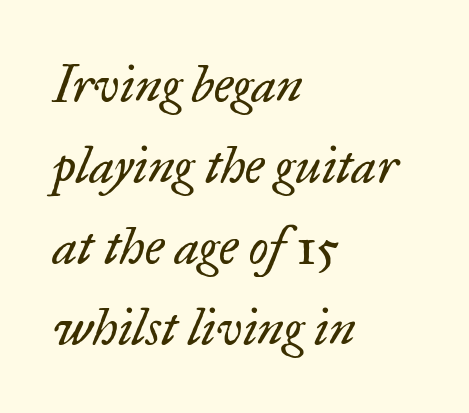
{"serif": "yes", "italic": "yes", "lean": "right", "slant_degrees": 17, "bold": "no", "weight": "regular", "width": "normal", "stroke_contrast": "low", "x_height": "small", "monospaced": "no", "underline": "no", "align": "left", "line_spacing": "normal", "line_spacing_ratio": 1.59, "letter_spacing": "normal", "letter_spacing_em": 0.0, "glyph_px": 51}
